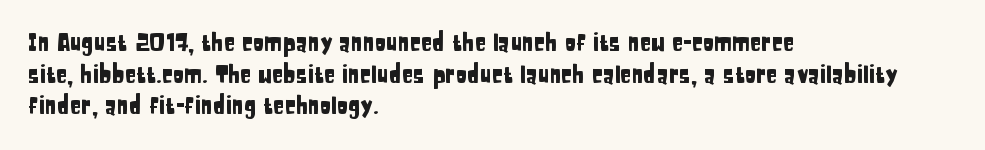
The image shows 23 px text type, upright; set left-aligned, normal line spacing (1.38x), normal letter spacing, not underlined.
